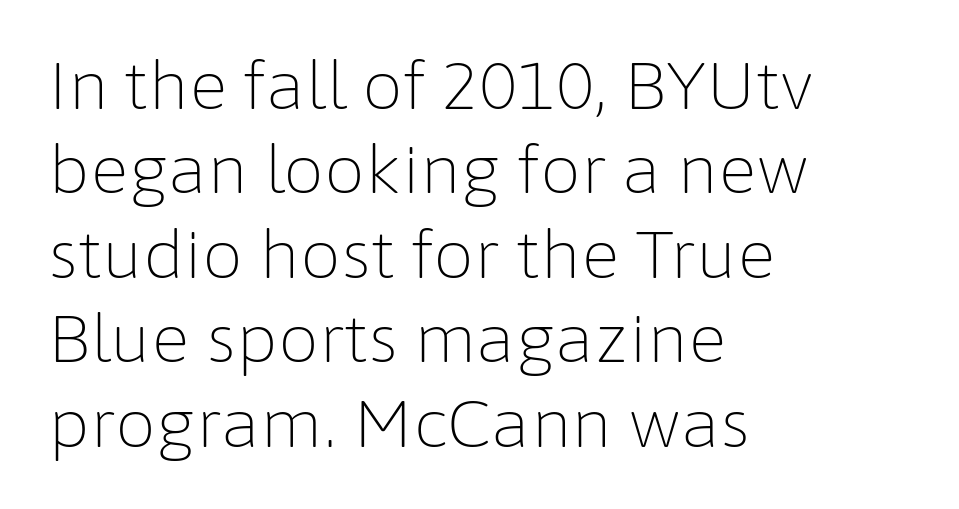
A typesetter would call this leading conventional body-copy spacing. Unbolded letterforms with no extra heft. The face used here is rendered with its standard letterfit. Do the characters align in a grid? No, the font is proportional. Does the type have serifs? No, each stem ends abruptly.
